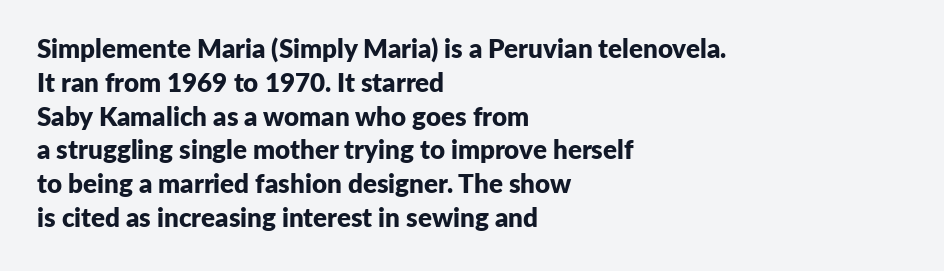
{"italic": "no", "bold": "yes", "underline": "no", "align": "left", "line_spacing": "normal", "line_spacing_ratio": 1.3, "letter_spacing": "normal", "letter_spacing_em": 0.0, "glyph_px": 26}
